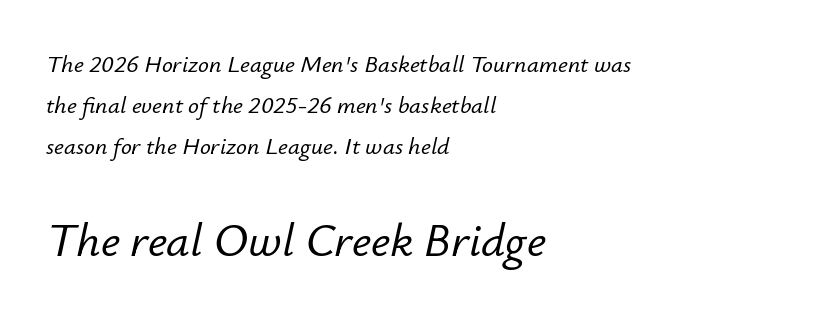
This rendering uses left alignment, leaving the right contour irregular. It's the slanting kind of type. The letterforms sit shoulder to shoulder at normal distance. Each letter keeps its own natural width here, so spacing adapts to shape. Decoration check: the copy has no underline.
